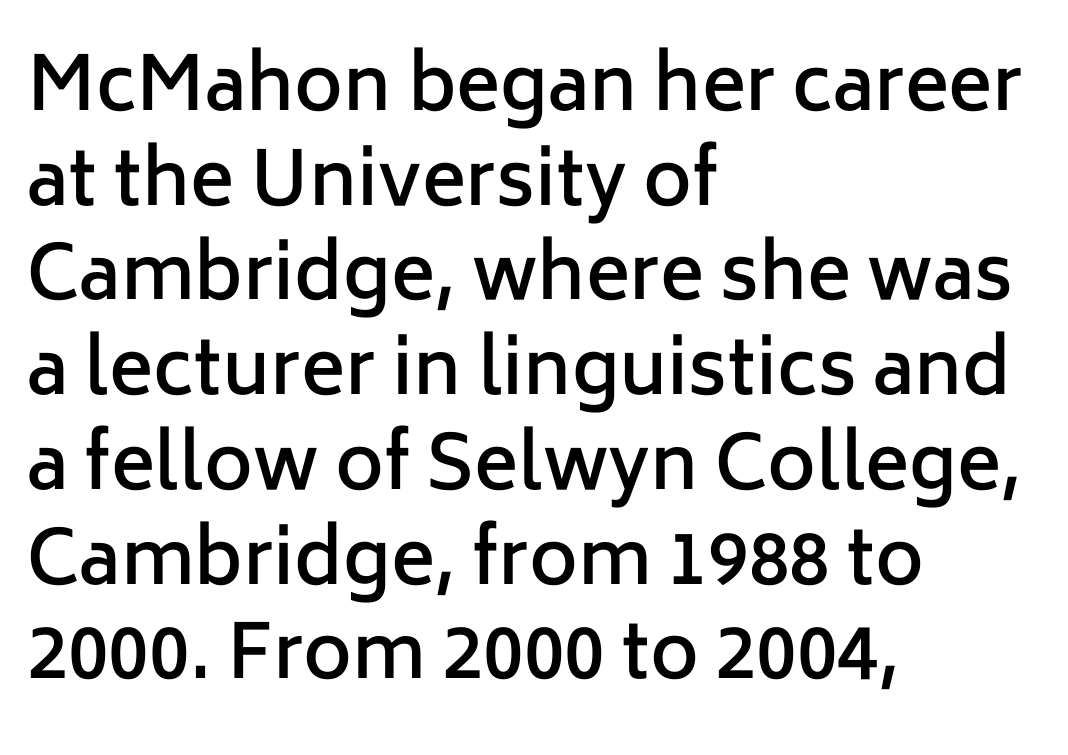
{"serif": "no", "italic": "no", "bold": "semi", "weight": "semibold", "width": "normal", "stroke_contrast": "low", "x_height": "medium", "monospaced": "no", "underline": "no", "align": "left", "line_spacing": "normal", "line_spacing_ratio": 1.28, "letter_spacing": "normal", "letter_spacing_em": 0.0, "glyph_px": 74}
